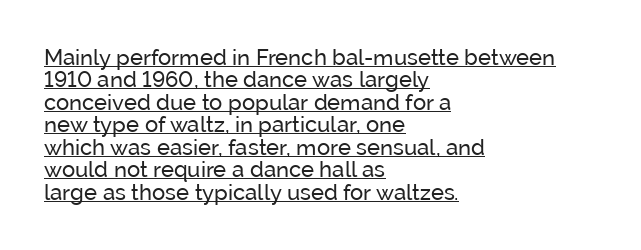
{"italic": "no", "bold": "no", "underline": "yes", "align": "left", "line_spacing": "tight", "line_spacing_ratio": 1.02, "letter_spacing": "normal", "letter_spacing_em": 0.0, "glyph_px": 22}
